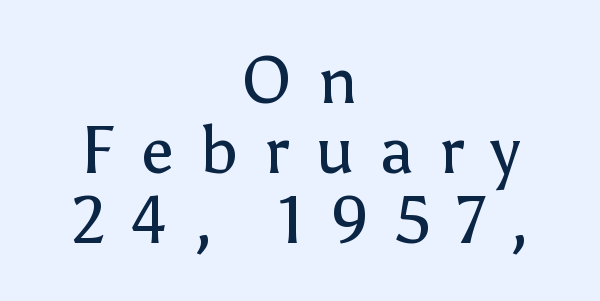
The image shows 66 px regular-weight sans-serif type, upright; set centered, tight line spacing (1.06x), unusually wide letter spacing (+0.39 em), not underlined; low stroke contrast and a medium x-height.
